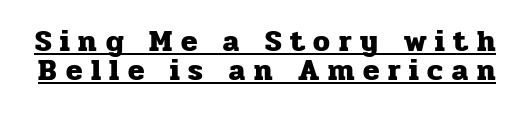
Q: Is the text bold? A: Yes.
Q: Is the text italic (slanted)? A: No, it is upright.
Q: Is the typeface a serif or a sans-serif typeface? A: Serif.
Q: Is the text underlined? A: Yes.
Q: Is the spacing between letters normal or unusually wide? A: Unusually wide.
Q: Is the spacing between lines tight, normal or loose? A: Tight.
Q: Width (condensed, normal, or wide)? A: Normal.
Q: Stroke contrast? A: Low.
Q: x-height? A: Medium.
Q: Monospaced? A: No.
